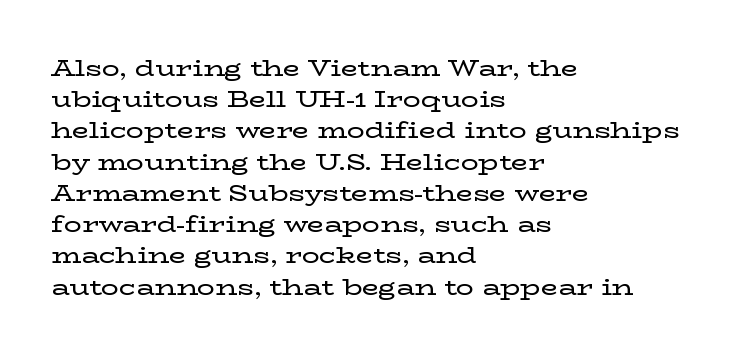
The image shows 22 px text type, upright; set left-aligned, normal line spacing (1.42x), normal letter spacing, not underlined.
